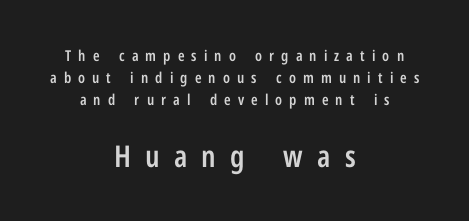
{"serif": "no", "italic": "no", "bold": "semi", "weight": "semibold", "width": "condensed", "stroke_contrast": "low", "x_height": "medium", "monospaced": "no", "underline": "no", "align": "center", "line_spacing": "normal", "line_spacing_ratio": 1.47, "letter_spacing": "wide", "letter_spacing_em": 0.47, "larger_block": "second", "size_ratio": 2.0, "glyph_px": 30}
